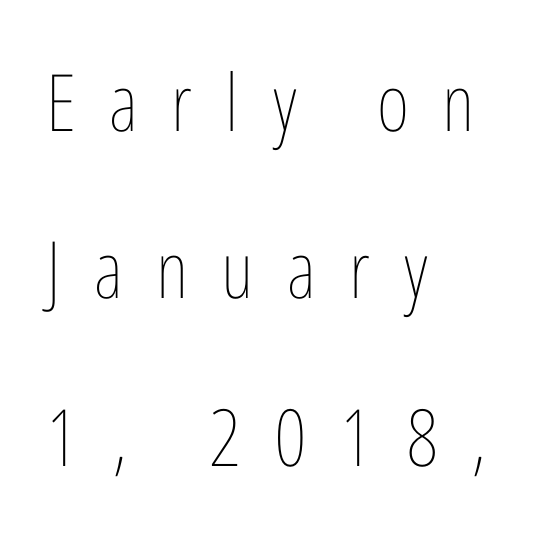
The image shows 79 px thin, condensed type, upright; set left-aligned, loose line spacing (2.12x), unusually wide letter spacing (+0.42 em), not underlined; low stroke contrast and a medium x-height.
